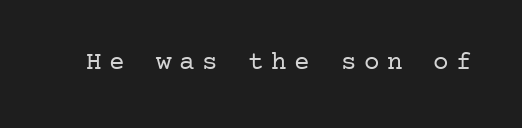
Italic: no, the glyphs are upright roman. No chunkiness to these letters — they're not bold. The area under the type is left untouched. Tracking here is generous; glyphs stand well apart from one another.
